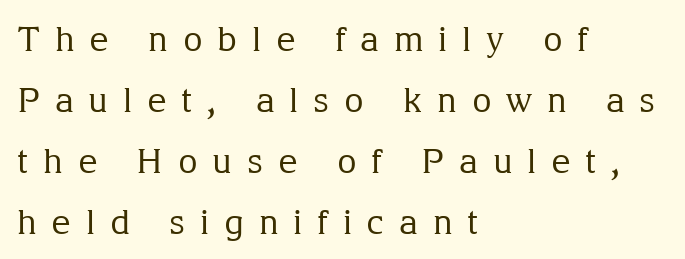
Look at the bottom of the vertical strokes: they flare into serifs here. The passage is arranged the way most books set body copy — flush left. Looks like regular typesetting: each glyph gets only the width it needs. The font's upright variant was chosen for this text.
